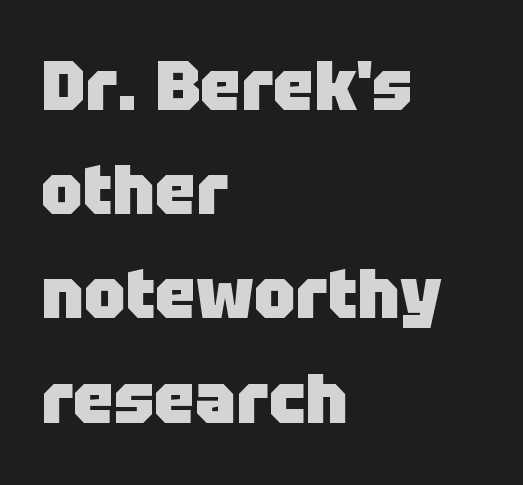
{"serif": "no", "italic": "no", "bold": "yes", "weight": "heavy", "width": "normal", "stroke_contrast": "low", "x_height": "large", "monospaced": "no", "underline": "no", "align": "left", "line_spacing": "normal", "line_spacing_ratio": 1.51, "letter_spacing": "normal", "letter_spacing_em": 0.0, "glyph_px": 69}
